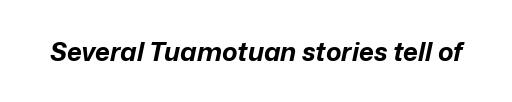
Notice how thick the strokes are: this is what a full bold looks like. Default kerning and tracking; the words read as compact shapes. The words here are not underlined. Slanted lettering throughout.
